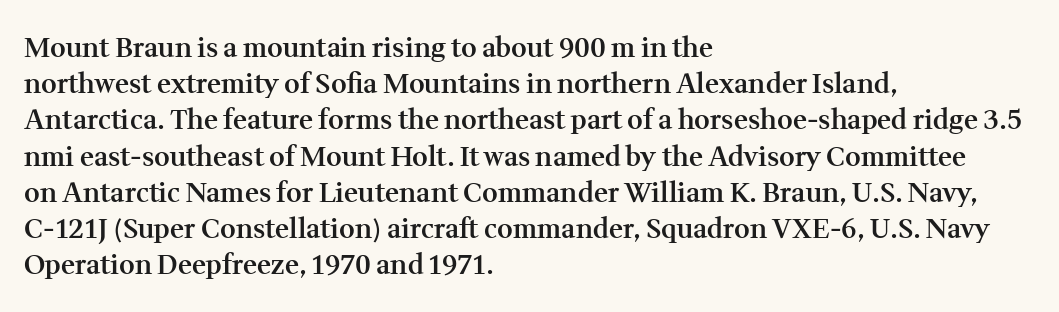
The image shows 27 px text type, upright; set left-aligned, normal line spacing (1.34x), normal letter spacing, not underlined.
